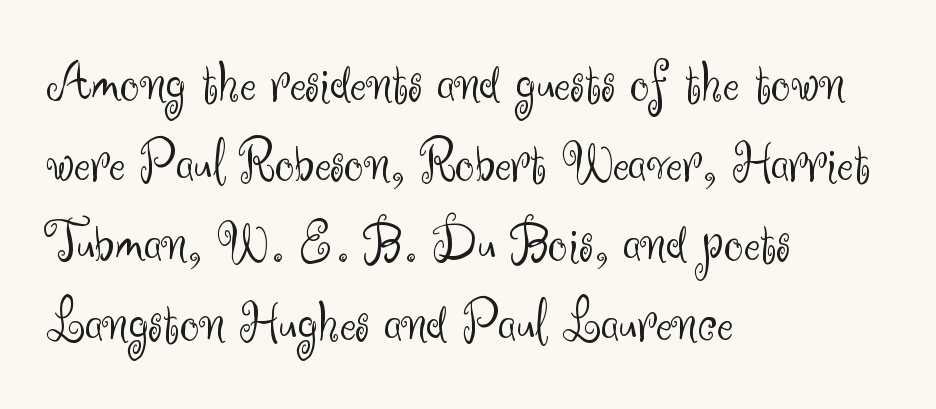
The image shows 61 px light sans-serif type, upright; set left-aligned, normal line spacing (1.31x), normal letter spacing, not underlined; medium stroke contrast and a small x-height.
